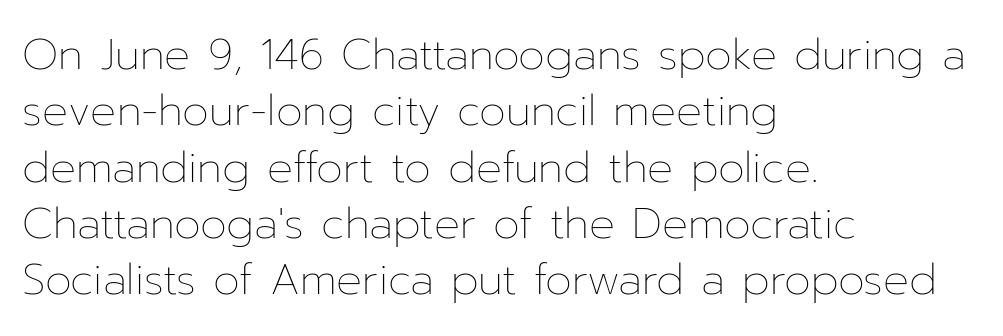
The lettering holds an erect, upright posture throughout. In terms of leading, this rendering sits right in the middle. The rendering uses natural spacing where letterforms have individual widths. Nobody drew a line under any word here. The strokes are not fattened; the text isn't bold. This rendering leaves character spacing at its baseline value.
